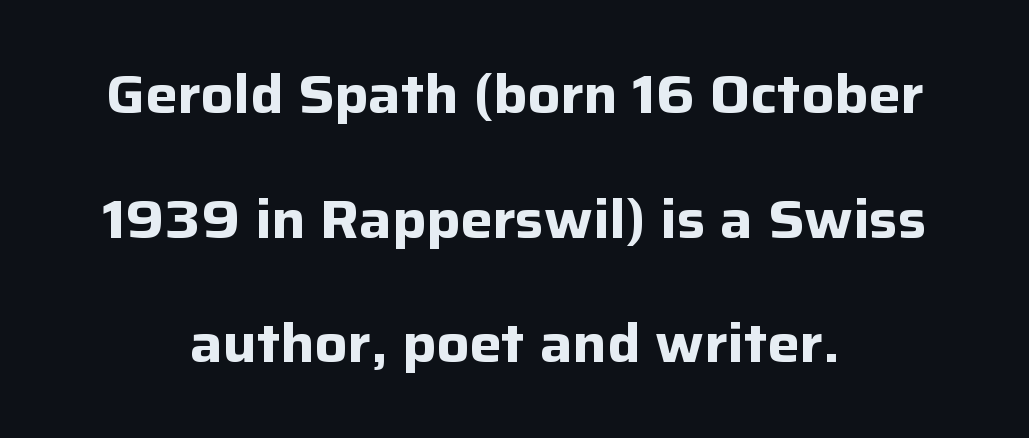
If you drew a line through each stem, it would be perfectly vertical. Each new line begins a long way beneath the previous one. Are there feet on the stems? There aren't — it's a sans. The paragraph shown floats in the horizontal middle. Varying glyph widths throughout — classic text-font behaviour.
